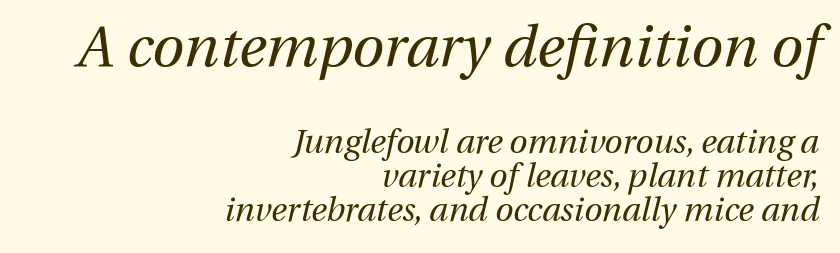
Between one letter and the next there's only the usual sliver of space. Type without underlining. The specimen reads as italic at a glance. Casual observation: everything's shoved over to the right.
